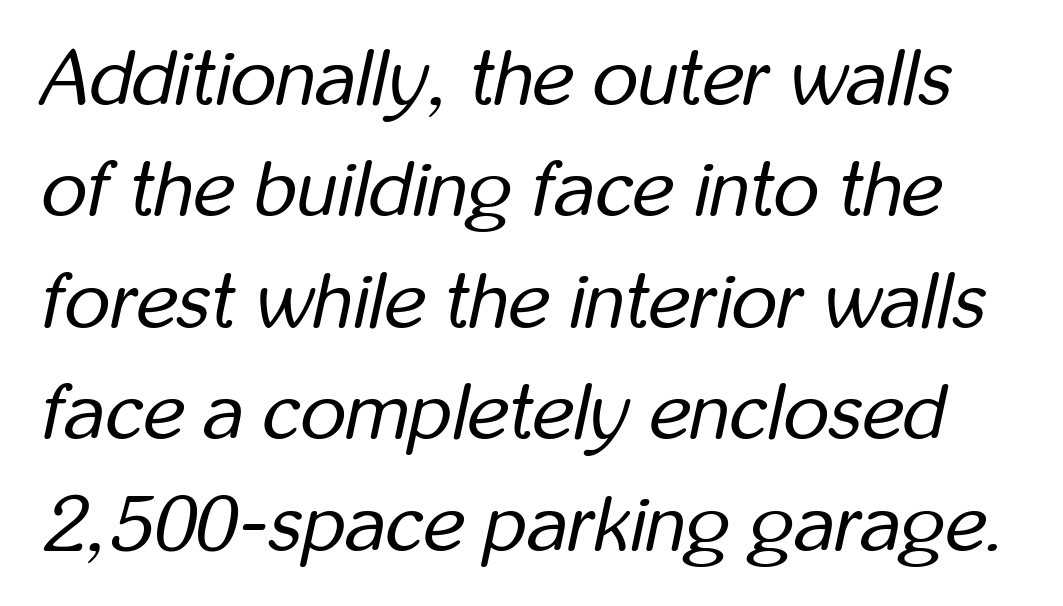
You could not count columns in this text — the font is proportionally spaced. Notice how descenders clear the ascenders below comfortably — that's standard leading. Yep, that's italic — everything's leaning. The weight would be labelled regular, book, light, or lighter still. Check the space under the baseline: it is left empty. These lines keep a tight, regular rhythm from letter to letter.
